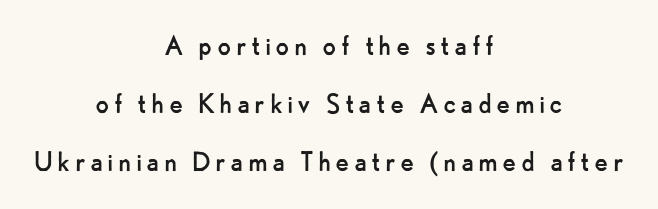
The image shows 32 px regular-weight sans-serif type, upright; set centered, line spacing 1.81x, not underlined; low stroke contrast and a small x-height.
